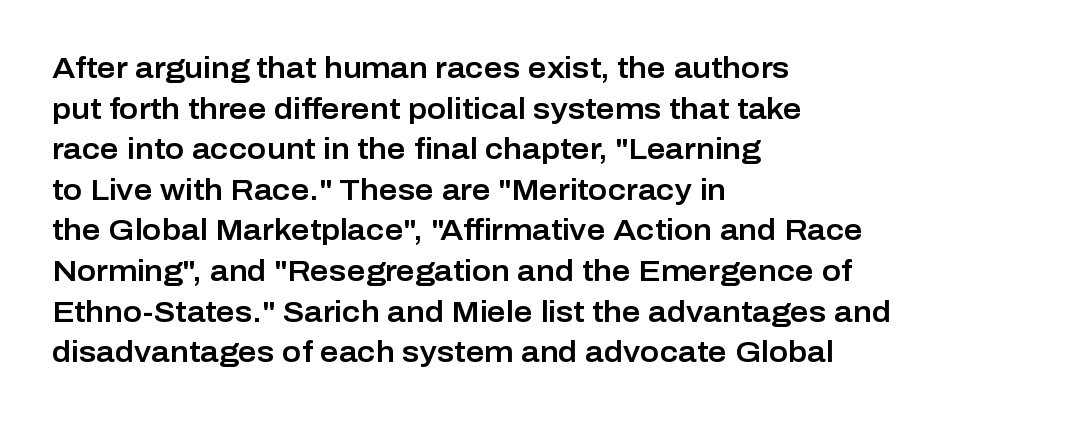
The image shows 29 px sans-serif type, upright; set left-aligned, normal line spacing (1.4x), normal letter spacing, not underlined; low stroke contrast and a medium x-height.
